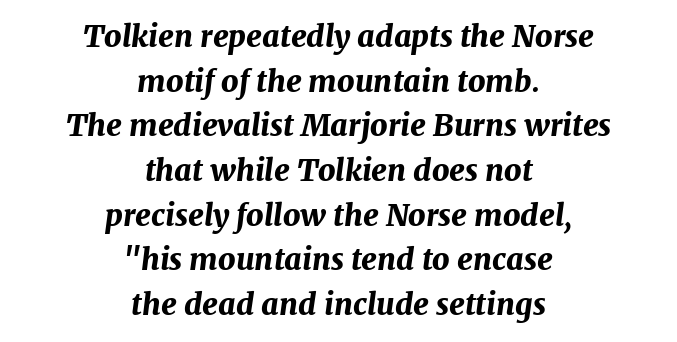
The passage shown is emphatically bold. You could not count columns in this text — the font is proportionally spaced. If you drew a line through each stem, it would be angled. Words float on clear page, feet unadorned. Nobody touched the tracking dial on this one. Layout note: lines centered.
